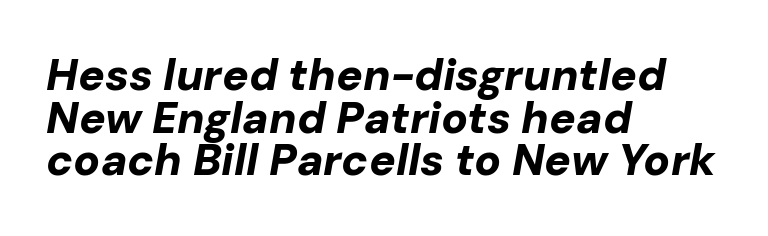
Q: Is the text bold? A: Yes.
Q: Is the text italic (slanted)? A: Yes, it leans right by about 10 degrees.
Q: Is the text underlined? A: No.
Q: How is the paragraph aligned? A: Left-aligned.
Q: Is the spacing between letters normal or unusually wide? A: Normal.
Q: Is the spacing between lines tight, normal or loose? A: Tight.
Q: Width (condensed, normal, or wide)? A: Normal.
Q: Stroke contrast? A: Low.
Q: x-height? A: Medium.
Q: Monospaced? A: No.
